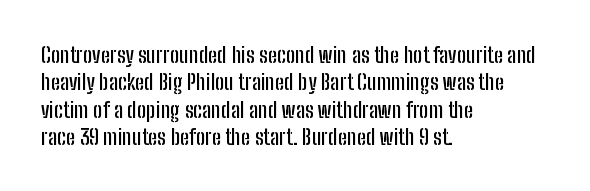
Q: Is the text italic (slanted)? A: No, it is upright.
Q: Is the text underlined? A: No.
Q: How is the paragraph aligned? A: Left-aligned.
Q: Is the spacing between letters normal or unusually wide? A: Normal.
